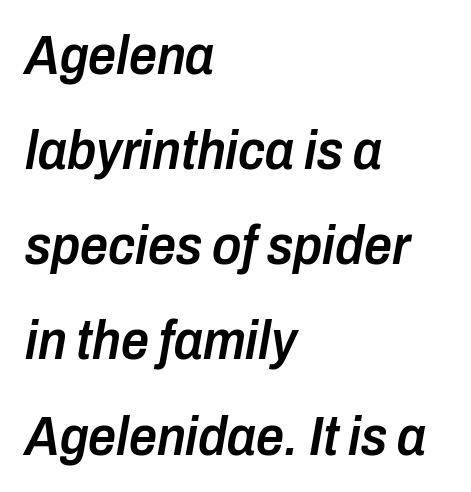
Q: Is the text bold? A: Semi-bold.
Q: Is the text italic (slanted)? A: Yes, it leans right by about 10 degrees.
Q: Is the text underlined? A: No.
Q: How is the paragraph aligned? A: Left-aligned.
Q: Is the spacing between letters normal or unusually wide? A: Normal.
Q: Width (condensed, normal, or wide)? A: Condensed.
Q: Stroke contrast? A: Low.
Q: x-height? A: Medium.
Q: Monospaced? A: No.
